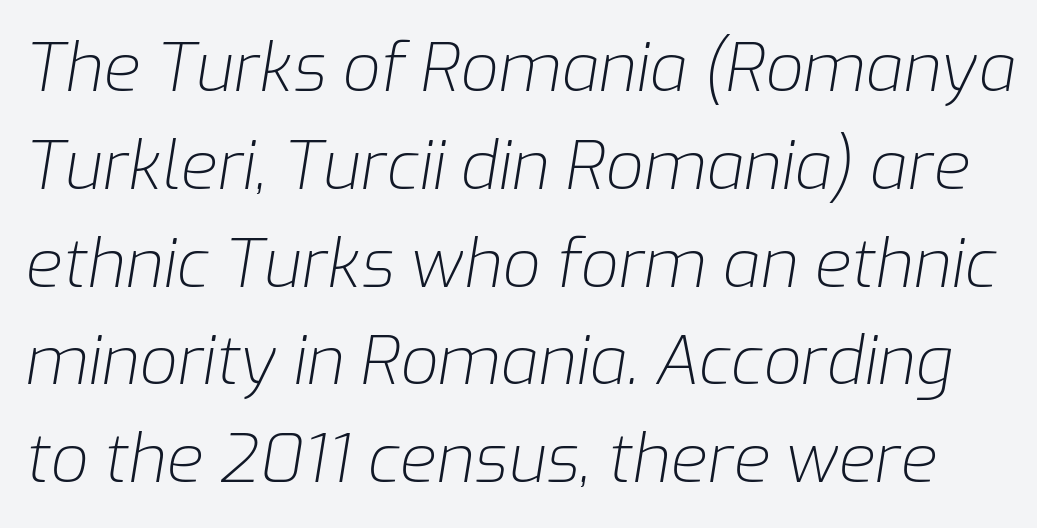
Q: Is the text bold? A: No.
Q: Is the text italic (slanted)? A: Yes, it leans right by about 9 degrees.
Q: Is the text underlined? A: No.
Q: Is the spacing between letters normal or unusually wide? A: Normal.
Q: Is the spacing between lines tight, normal or loose? A: Normal.
Q: Width (condensed, normal, or wide)? A: Normal.
Q: Stroke contrast? A: Low.
Q: x-height? A: Medium.
Q: Monospaced? A: No.
